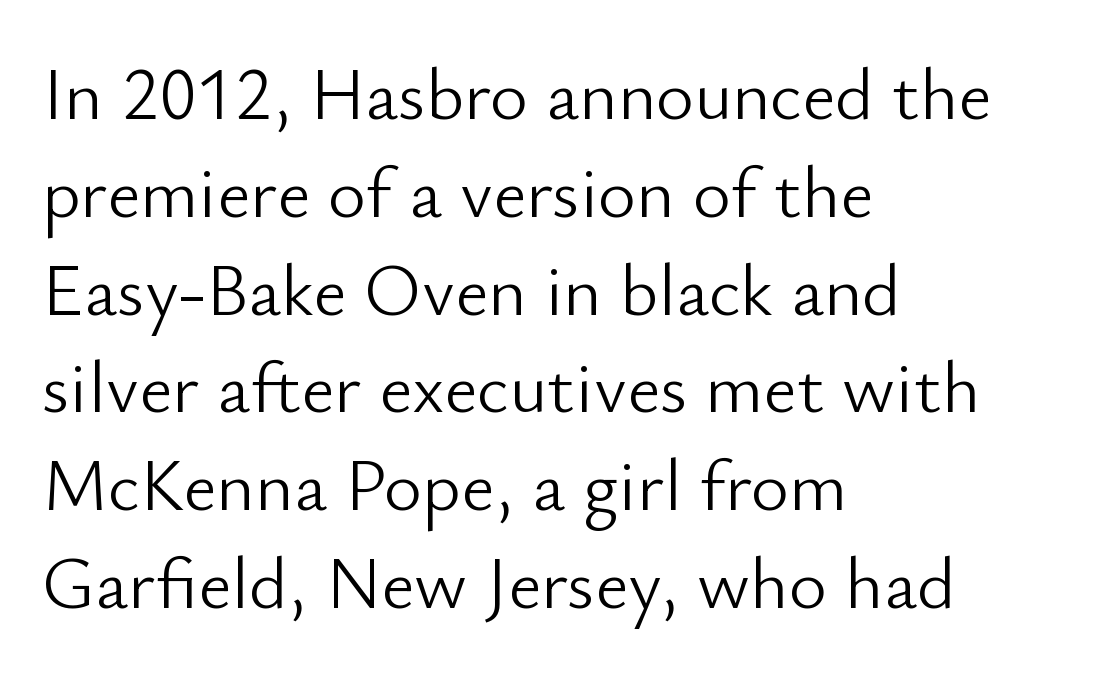
Q: Is the text bold? A: No.
Q: Is the text italic (slanted)? A: No, it is upright.
Q: Is the typeface a serif or a sans-serif typeface? A: Sans-serif.
Q: Is the text underlined? A: No.
Q: How is the paragraph aligned? A: Left-aligned.
Q: Is the spacing between letters normal or unusually wide? A: Normal.
Q: Is the spacing between lines tight, normal or loose? A: Normal.
Q: Width (condensed, normal, or wide)? A: Normal.
Q: Stroke contrast? A: Low.
Q: x-height? A: Small.
Q: Monospaced? A: No.
